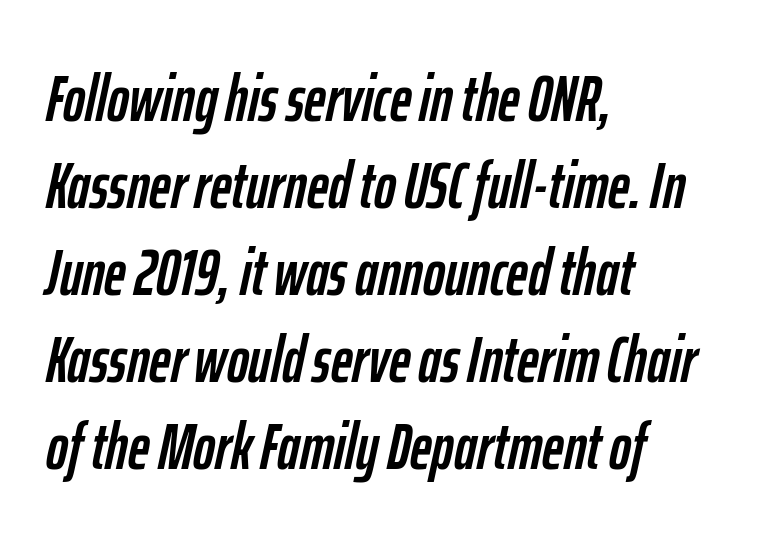
Has an underline been added? It has not. Compared with typical body copy, the letter spacing here is the same. A typesetter would call this leading conventional body-copy spacing. This is oblique type, the kind used for emphasis or titles.
